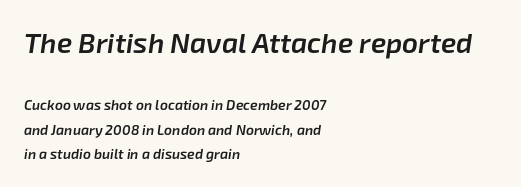
Q: Is the text bold? A: Semi-bold.
Q: Is the text italic (slanted)? A: Yes, it leans right by about 8 degrees.
Q: Is the text underlined? A: No.
Q: How is the paragraph aligned? A: Left-aligned.
Q: Is the spacing between letters normal or unusually wide? A: Normal.
Q: Which block of text is set in a larger size, the first (top) or the second (bottom)? A: The first (top) one.
Q: Width (condensed, normal, or wide)? A: Normal.
Q: Stroke contrast? A: Low.
Q: x-height? A: Medium.
Q: Monospaced? A: No.
